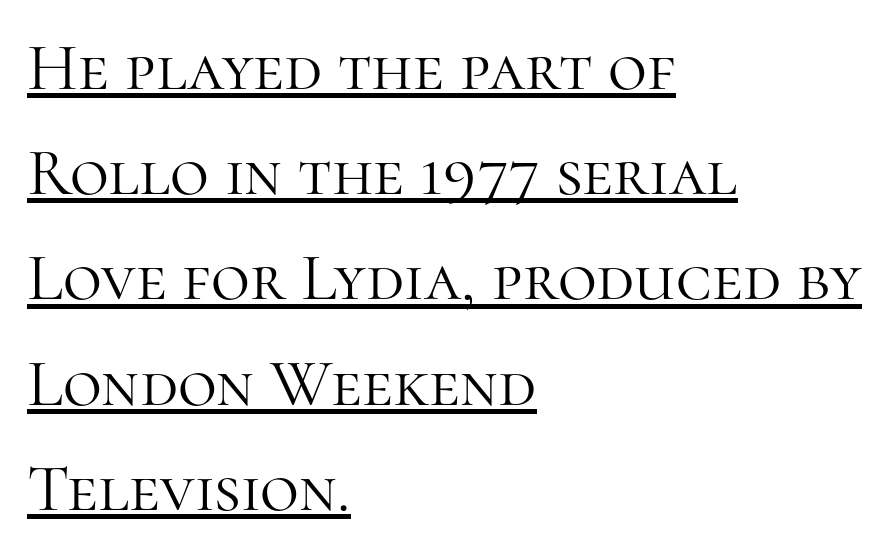
Q: Is the text bold? A: No.
Q: Is the text italic (slanted)? A: No, it is upright.
Q: Is the typeface a serif or a sans-serif typeface? A: Serif.
Q: Is the text underlined? A: Yes.
Q: How is the paragraph aligned? A: Left-aligned.
Q: Is the spacing between letters normal or unusually wide? A: Normal.
Q: Is the spacing between lines tight, normal or loose? A: Normal.
Q: Width (condensed, normal, or wide)? A: Normal.
Q: Stroke contrast? A: High.
Q: x-height? A: Medium.
Q: Monospaced? A: No.
